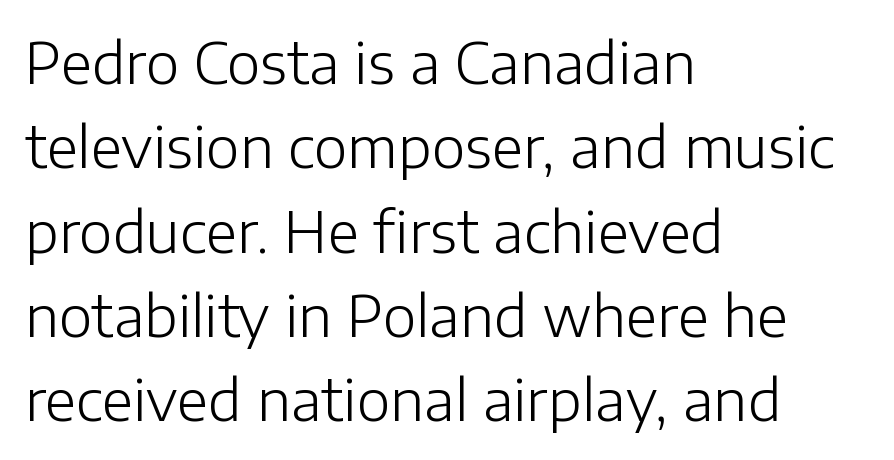
{"serif": "no", "italic": "no", "bold": "no", "weight": "light", "width": "normal", "stroke_contrast": "low", "x_height": "medium", "monospaced": "no", "underline": "no", "align": "left", "line_spacing": "normal", "line_spacing_ratio": 1.48, "letter_spacing": "normal", "letter_spacing_em": 0.0, "glyph_px": 57}
